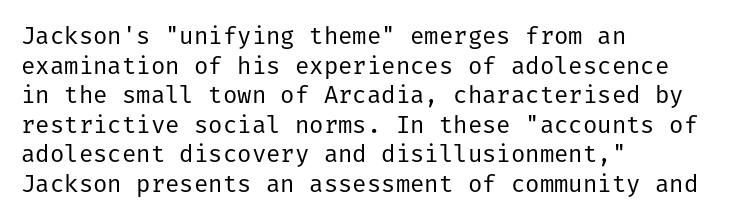
Q: Is the text bold? A: No.
Q: Is the text italic (slanted)? A: No, it is upright.
Q: Is the text underlined? A: No.
Q: How is the paragraph aligned? A: Left-aligned.
Q: Is the spacing between letters normal or unusually wide? A: Normal.
